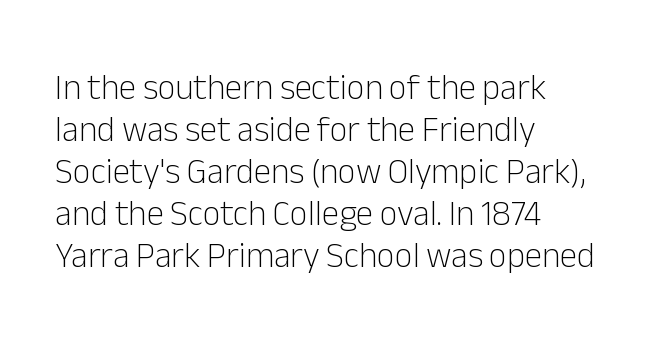
Q: Is the text bold? A: No.
Q: Is the text italic (slanted)? A: No, it is upright.
Q: Is the typeface a serif or a sans-serif typeface? A: Sans-serif.
Q: Is the text underlined? A: No.
Q: How is the paragraph aligned? A: Left-aligned.
Q: Is the spacing between letters normal or unusually wide? A: Normal.
Q: Width (condensed, normal, or wide)? A: Normal.
Q: Stroke contrast? A: Low.
Q: x-height? A: Medium.
Q: Monospaced? A: No.
